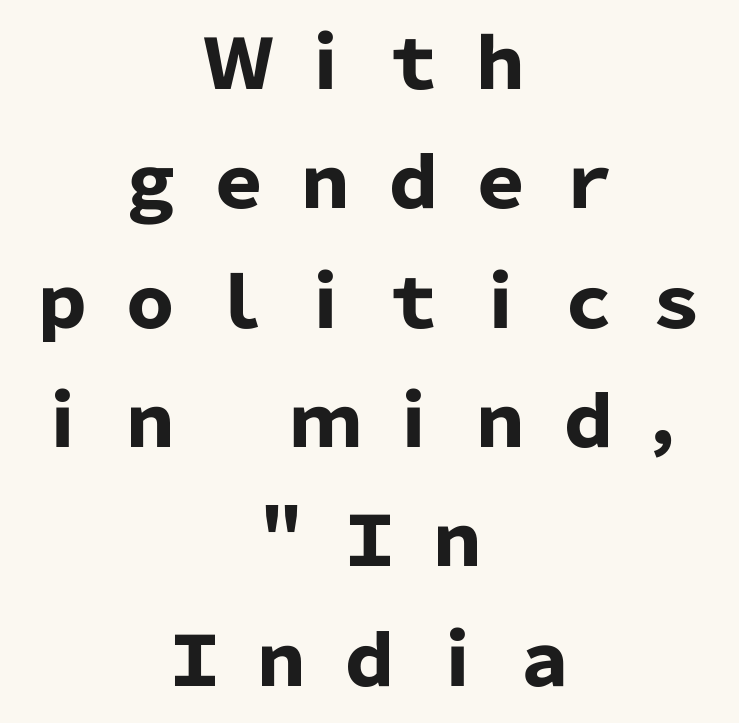
The image shows 69 px heavy sans-serif type, upright; set centered, line spacing 1.73x, unusually wide letter spacing (+0.27 em), not underlined; low stroke contrast and a medium x-height.
